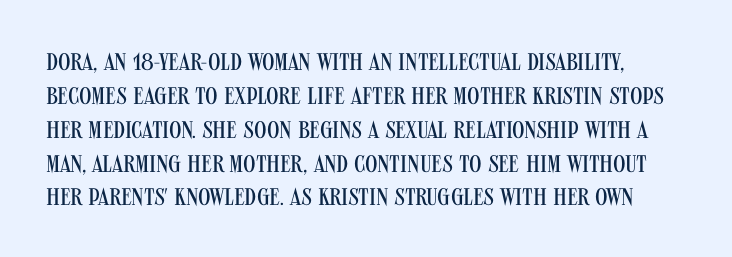
Q: Is the text bold? A: No.
Q: Is the text italic (slanted)? A: No, it is upright.
Q: Is the text underlined? A: No.
Q: Is the spacing between letters normal or unusually wide? A: Normal.
Q: Is the spacing between lines tight, normal or loose? A: Normal.
